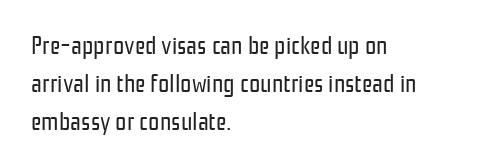
Q: Is the text bold? A: No.
Q: Is the text italic (slanted)? A: No, it is upright.
Q: Is the text underlined? A: No.
Q: How is the paragraph aligned? A: Left-aligned.
Q: Is the spacing between letters normal or unusually wide? A: Normal.
Q: Is the spacing between lines tight, normal or loose? A: Normal.
